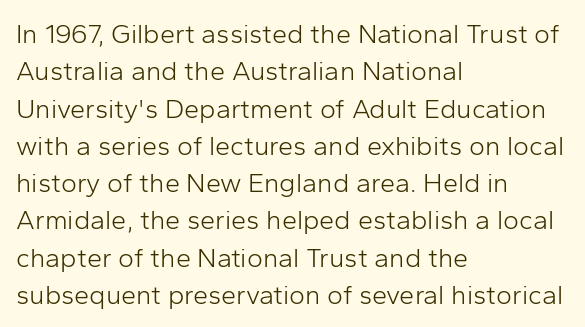
Interline gaps are of average width in this sample. Inter-character spacing is left at the font's built-in metrics. If you drew a line through each stem, it would be perfectly vertical. Words float on clear page, feet unadorned. Each line starts at the same left margin while the right side varies.
